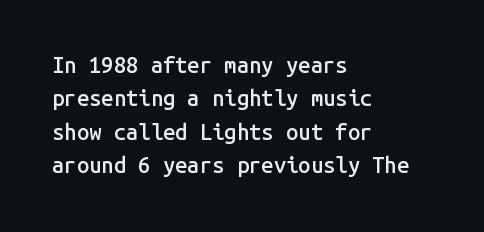
Rows of type keep a routine distance in the vertical direction. Default kerning and tracking; the words read as compact shapes. The font's upright variant was chosen for this text. As a designer I'd log this as weight 600, semibold. The string is rendered with underlining switched off.
